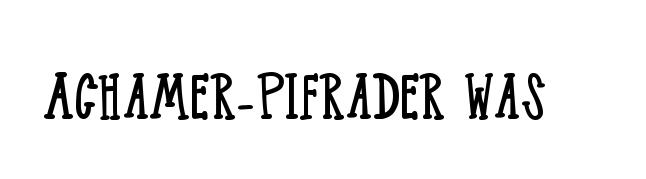
Q: Is the text bold? A: No.
Q: Is the text italic (slanted)? A: No, it is upright.
Q: Is the typeface a serif or a sans-serif typeface? A: Serif.
Q: Is the text underlined? A: No.
Q: Is the spacing between letters normal or unusually wide? A: Normal.
Q: Width (condensed, normal, or wide)? A: Condensed.
Q: Stroke contrast? A: Low.
Q: x-height? A: Large.
Q: Monospaced? A: No.
